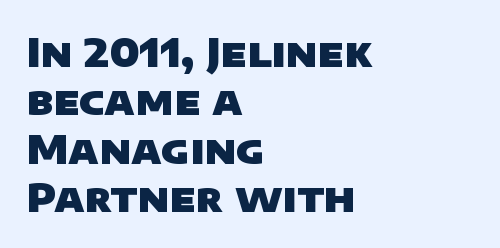
Classification — sans serif. In terms of weight, the rendering is a true, heavy bold. Characters follow at the spacing the type designer built in. Lines of text with bare space underneath. Is this a fixed-width face? No — the glyphs have proportional, varying widths. Horizontally, the lines are justified to the leading edge only.
